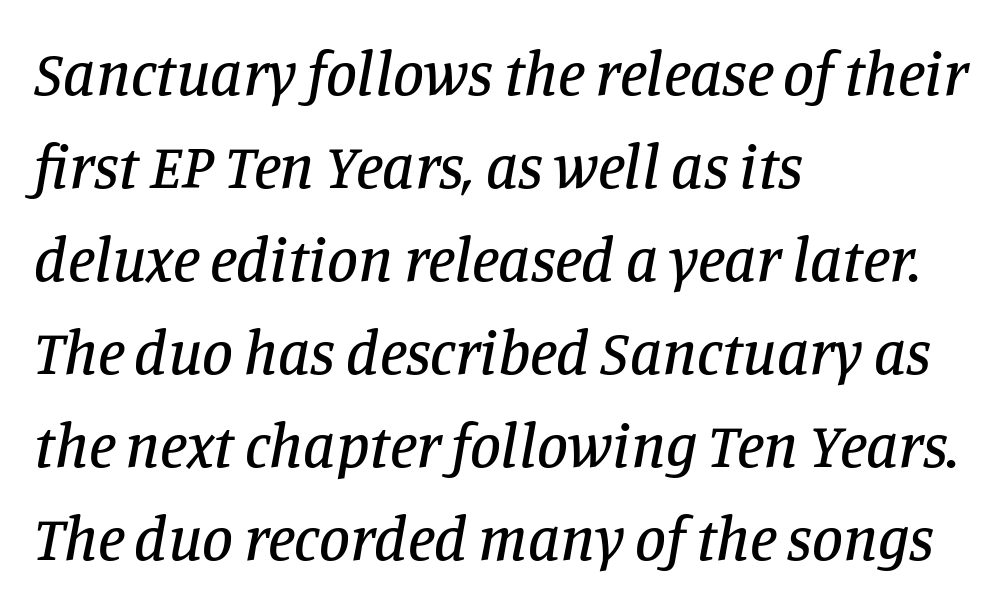
Do the characters align in a grid? No, the font is proportional. Old-style or modern, the face here clearly has serifs. Line beginnings align vertically; line endings do not. Vertical spacing — default. The space directly below the letters is spotless.
